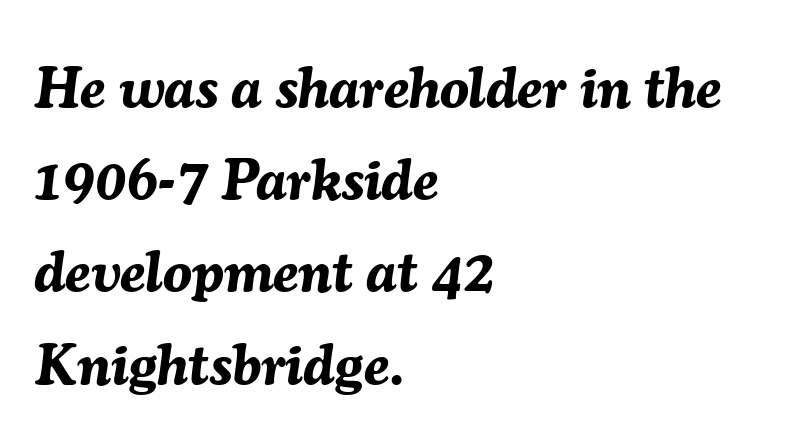
Q: Is the text bold? A: Yes.
Q: Is the text italic (slanted)? A: Yes, it leans right by about 7 degrees.
Q: Is the text underlined? A: No.
Q: How is the paragraph aligned? A: Left-aligned.
Q: Is the spacing between letters normal or unusually wide? A: Normal.
Q: Is the spacing between lines tight, normal or loose? A: Normal.
Q: Width (condensed, normal, or wide)? A: Normal.
Q: Stroke contrast? A: Medium.
Q: x-height? A: Medium.
Q: Monospaced? A: No.
